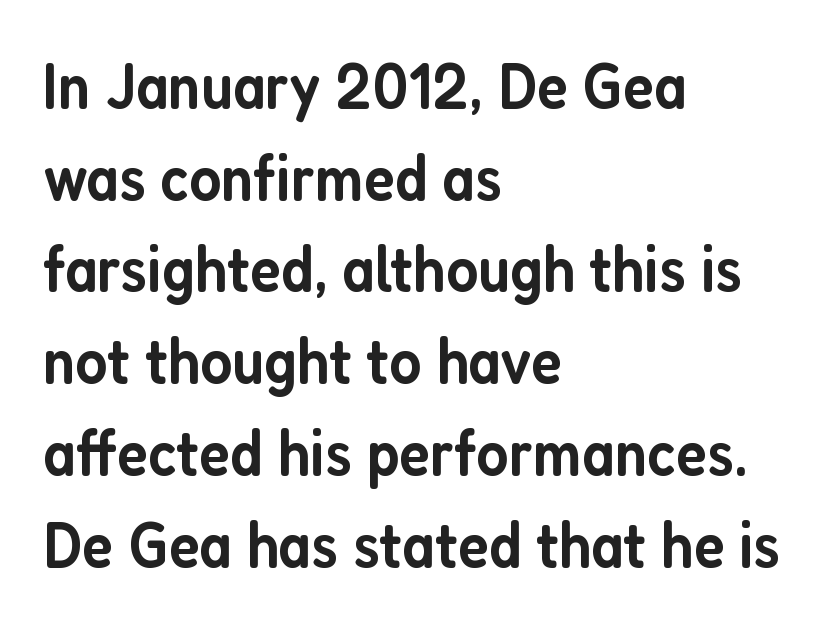
Q: Is the text bold? A: Semi-bold.
Q: Is the text italic (slanted)? A: No, it is upright.
Q: Is the typeface a serif or a sans-serif typeface? A: Sans-serif.
Q: Is the text underlined? A: No.
Q: How is the paragraph aligned? A: Left-aligned.
Q: Is the spacing between letters normal or unusually wide? A: Normal.
Q: Is the spacing between lines tight, normal or loose? A: Normal.
Q: Width (condensed, normal, or wide)? A: Condensed.
Q: Stroke contrast? A: Low.
Q: x-height? A: Medium.
Q: Monospaced? A: No.
